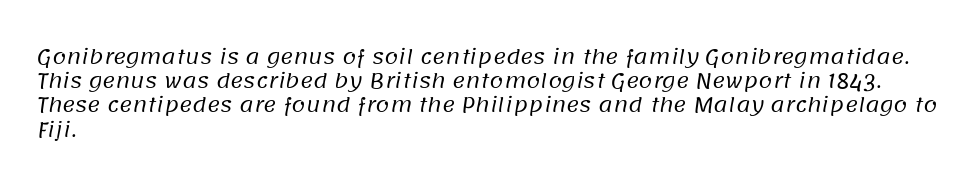
The strokes are not fattened; the text isn't bold. Default kerning and tracking; the words read as compact shapes. One-word summary of the alignment: left. Check under the words: just untouched page.
